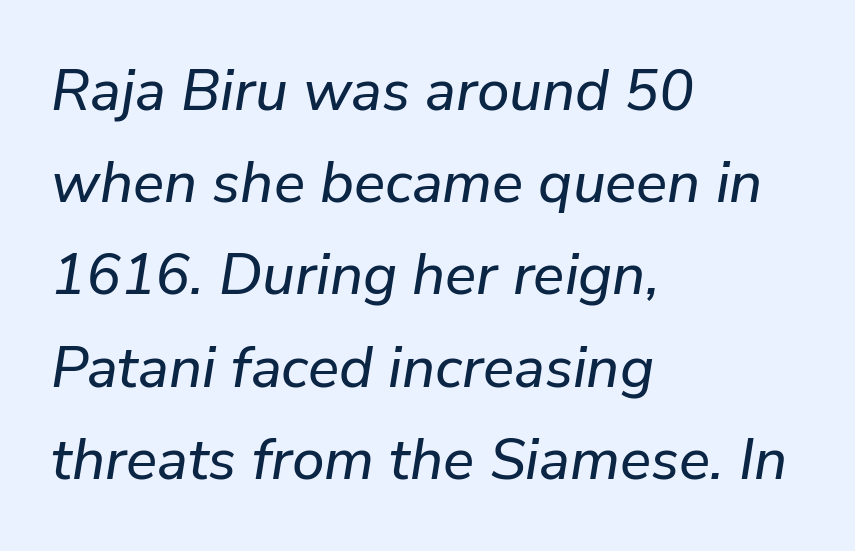
Is this a fixed-width face? No — the glyphs have proportional, varying widths. This sample keeps an unexceptional amount of space between lines. A clean baseline with only descenders dipping below it. Is the block centered? No — it sits flush against the left margin. The typography opts for an oblique posture over an upright one.
